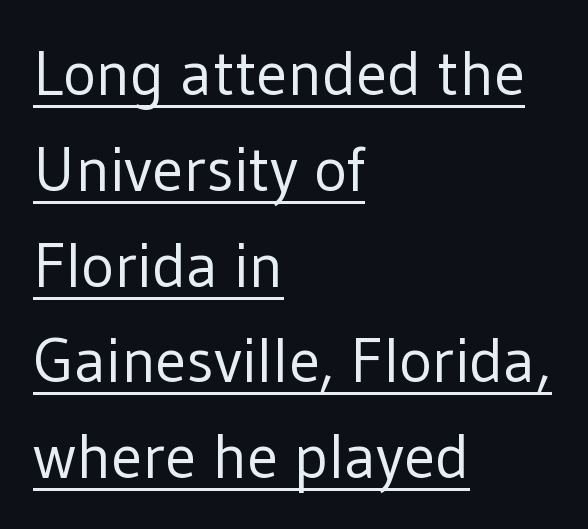
Students, observe the line beneath the letters — that is underlining. One glance says typical: line gaps are just what's usual. The passage shown has conventional tracking throughout. This sample has the flowing, uneven cadence of proportional lettering. The lettering holds an erect, upright posture throughout.
